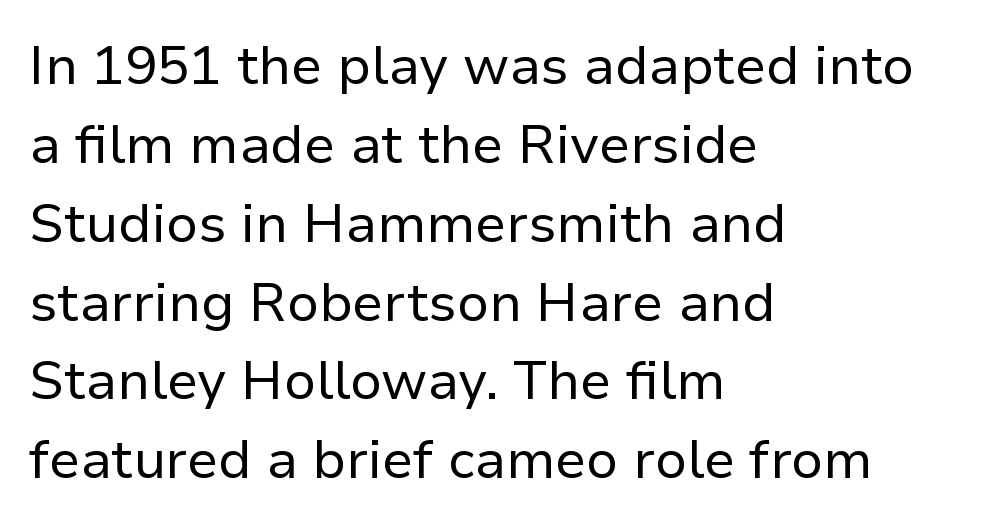
The text was rendered using a sans face with plain stroke endings. The gap between lines stays unmarked. Horizontal alignment here is leftward, the default for most running prose. Tall strokes in this sample are plumb rather than angled.
